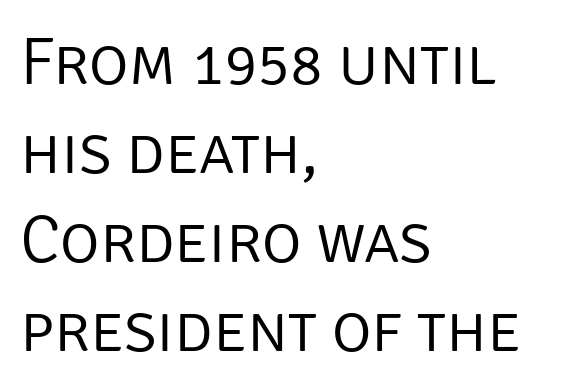
The image shows 68 px light sans-serif type, upright; set left-aligned, normal line spacing (1.31x), normal letter spacing, not underlined; low stroke contrast and a large x-height.
